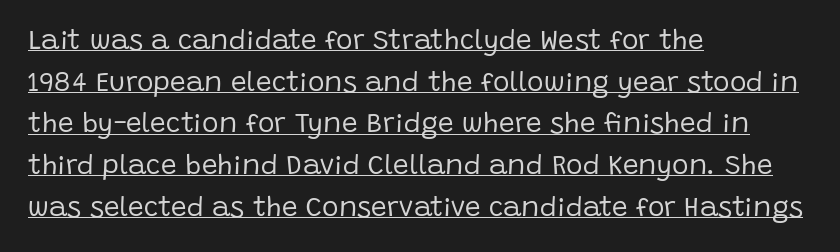
The lettering is marked with a stroke running underneath it. The font sits on the lighter half of the weight spectrum, regular included. The designer left line spacing at the default. Check where the strokes stop: nothing finishes them off — pure sans. This sample has the flowing, uneven cadence of proportional lettering.
